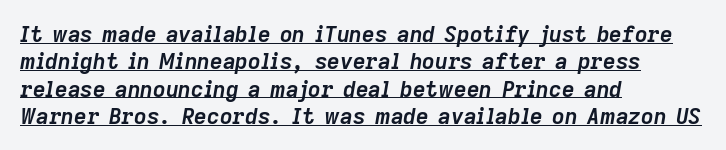
{"italic": "yes", "lean": "right", "slant_degrees": 9, "bold": "yes", "underline": "yes", "align": "left", "line_spacing_ratio": 1.24, "letter_spacing": "normal", "letter_spacing_em": 0.0, "glyph_px": 22}
